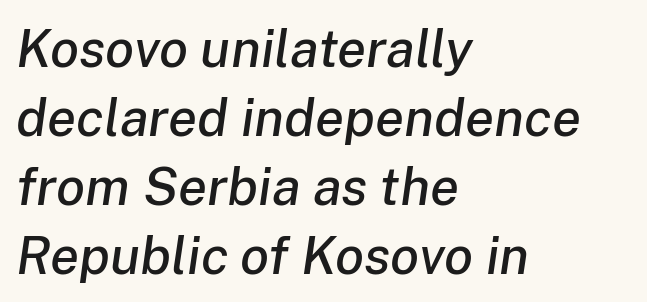
Q: Is the text italic (slanted)? A: Yes, it leans right by about 8 degrees.
Q: Is the text underlined? A: No.
Q: How is the paragraph aligned? A: Left-aligned.
Q: Is the spacing between letters normal or unusually wide? A: Normal.
Q: Is the spacing between lines tight, normal or loose? A: Normal.
Q: Width (condensed, normal, or wide)? A: Normal.
Q: Stroke contrast? A: Low.
Q: x-height? A: Medium.
Q: Monospaced? A: No.
